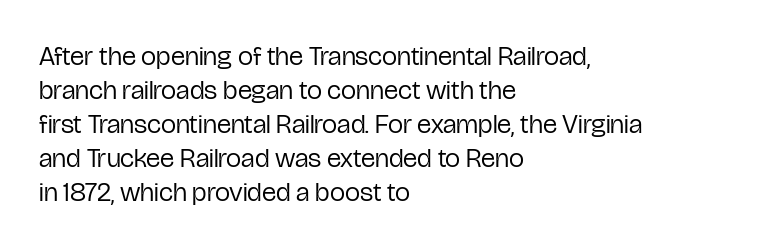
Vertically, the passage feels balanced, rows spaced as you'd expect. The strip under each line holds only bare page. Weight: in the light-to-regular range. Glyph-to-glyph distance matches everyday printed text.
